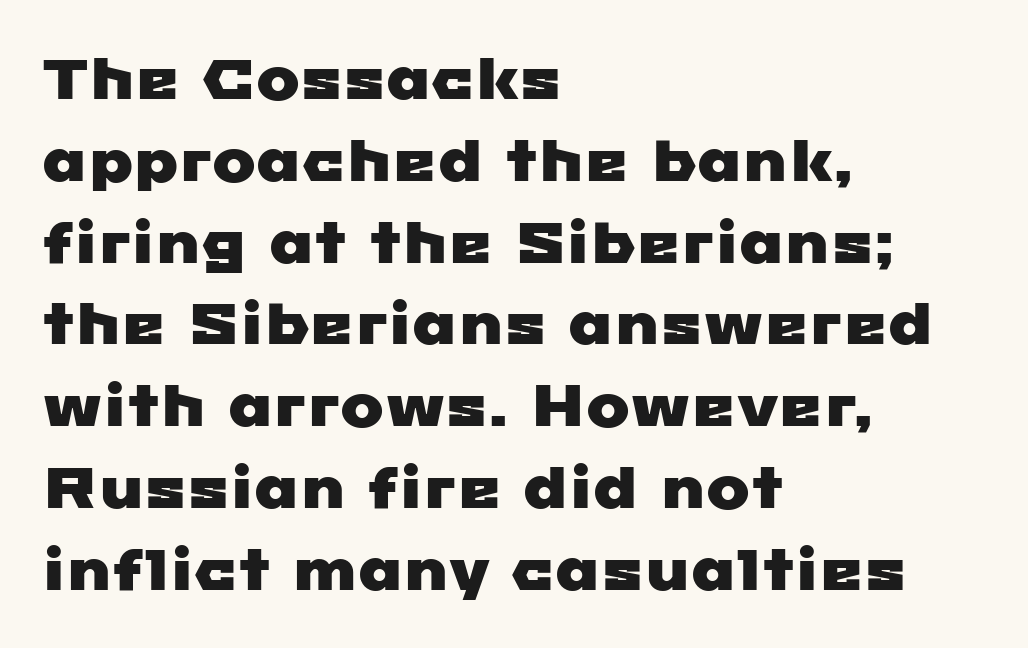
Q: Is the typeface a serif or a sans-serif typeface? A: Sans-serif.
Q: Is the text underlined? A: No.
Q: How is the paragraph aligned? A: Left-aligned.
Q: Is the spacing between letters normal or unusually wide? A: Normal.
Q: Is the spacing between lines tight, normal or loose? A: Normal.
Q: Width (condensed, normal, or wide)? A: Wide.
Q: Stroke contrast? A: Low.
Q: x-height? A: Medium.
Q: Monospaced? A: No.
